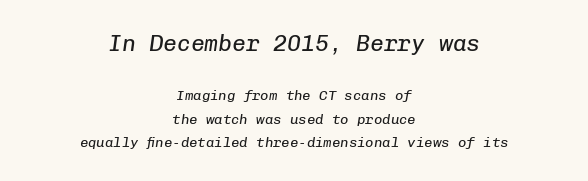
The image shows 23 px text type, italic (leaning right); set centered, normal line spacing (1.68x), normal letter spacing, not underlined; the first (top) block is 1.64x larger.
